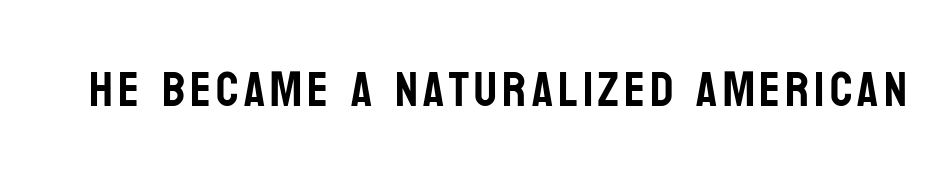
The image shows 50 px condensed sans-serif type, upright; set not underlined; low stroke contrast and a large x-height.
